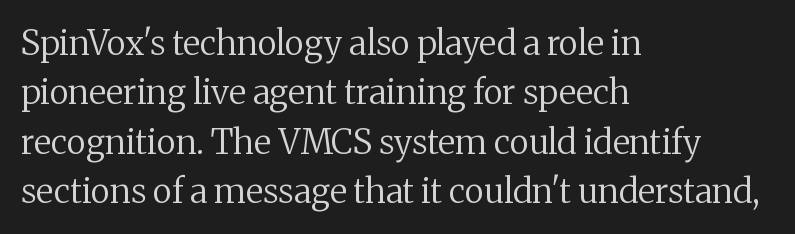
Proportional: the letters do not fall into vertical columns. In terms of letterform style, serifs are clearly present. Unlike italic type, these characters show no tilt at all. Interline gaps are of average width in this sample. The letterforms sit shoulder to shoulder at normal distance. The typesetting does not lean heavy: it is not bold.
